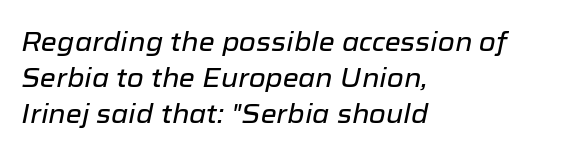
The image shows 26 px text type, italic (leaning right); set left-aligned, normal line spacing (1.38x), normal letter spacing, not underlined.
